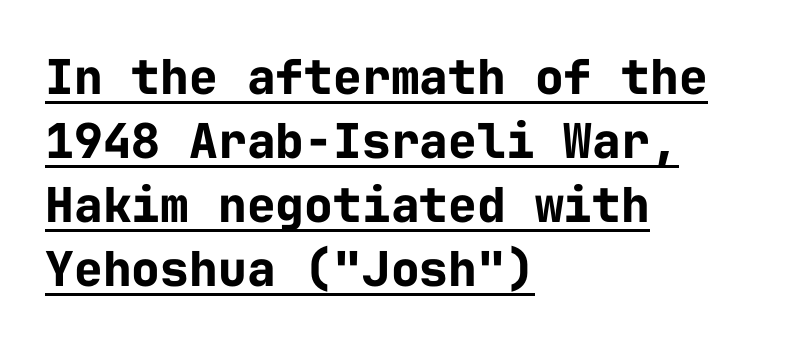
A typographer would call this underscored text. Caption: multi-line text, flush left, ragged right. These lines are composed in type without serifs. This is the regular roman posture of the typeface.
